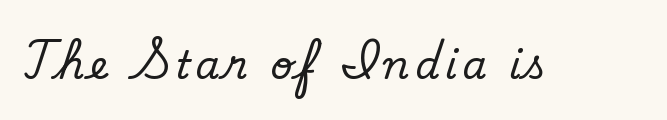
{"serif": "no", "bold": "no", "weight": "regular", "width": "normal", "stroke_contrast": "low", "x_height": "small", "monospaced": "no", "underline": "no", "glyph_px": 39}
